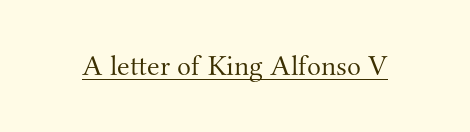
The image shows 29 px light serif type, upright; set normal letter spacing, underlined; medium stroke contrast and a small x-height.
